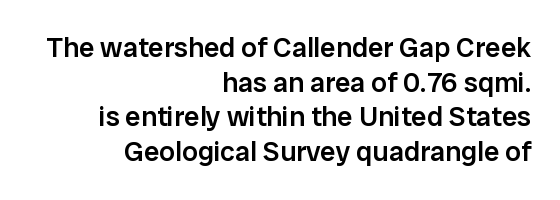
Weight: semibold (demi). Quick note: not italic, upright. Between one letter and the next there's only the usual sliver of space. Layout note: lines flush right.
